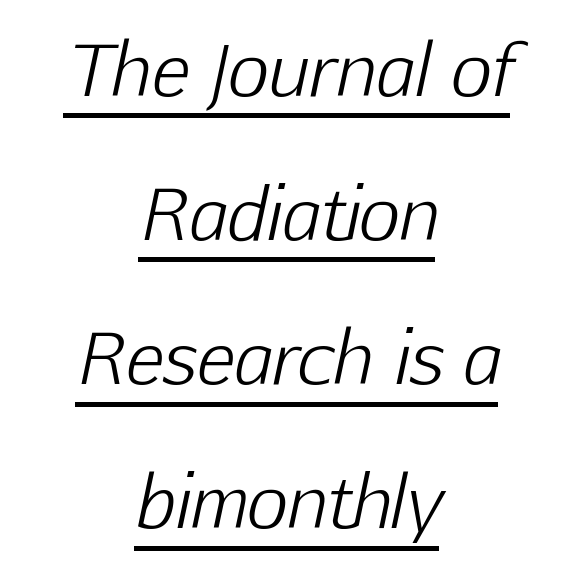
Q: Is the text bold? A: No.
Q: Is the text italic (slanted)? A: Yes, it leans right by about 12 degrees.
Q: Is the text underlined? A: Yes.
Q: How is the paragraph aligned? A: Centered.
Q: Is the spacing between letters normal or unusually wide? A: Normal.
Q: Is the spacing between lines tight, normal or loose? A: Loose.
Q: Width (condensed, normal, or wide)? A: Normal.
Q: Stroke contrast? A: Low.
Q: x-height? A: Medium.
Q: Monospaced? A: No.
